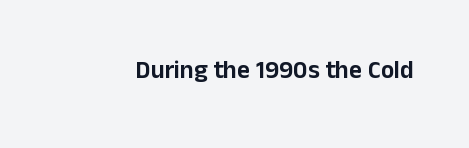
{"italic": "no", "underline": "no", "letter_spacing": "normal", "letter_spacing_em": 0.0, "glyph_px": 25}
